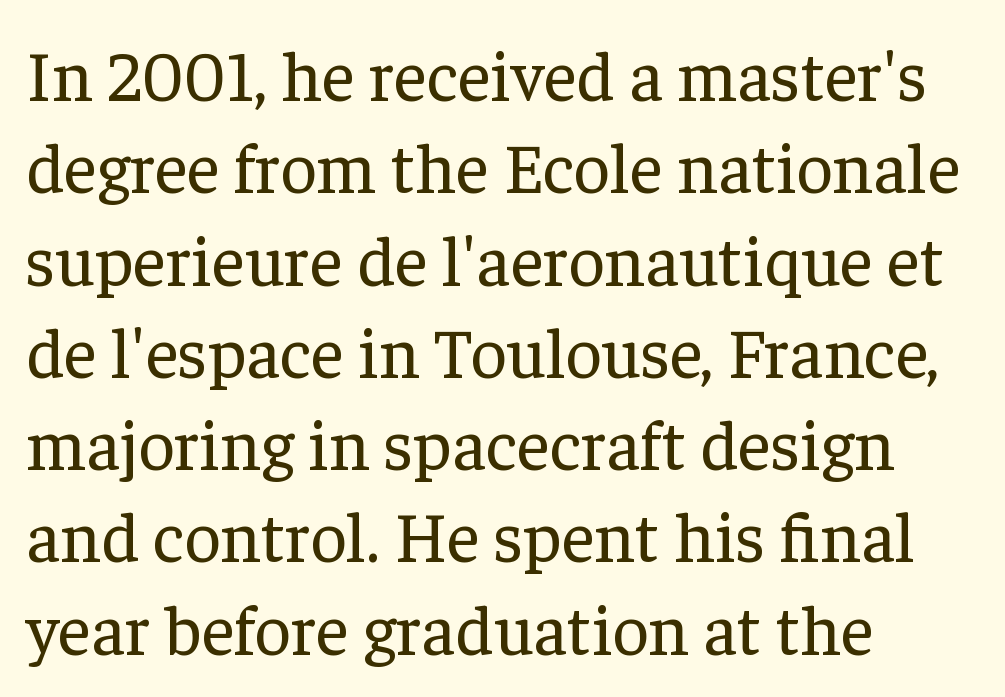
{"serif": "yes", "italic": "no", "bold": "no", "weight": "regular", "width": "normal", "stroke_contrast": "low", "x_height": "medium", "monospaced": "no", "underline": "no", "align": "left", "line_spacing": "normal", "line_spacing_ratio": 1.3, "letter_spacing": "normal", "letter_spacing_em": 0.0, "glyph_px": 71}
